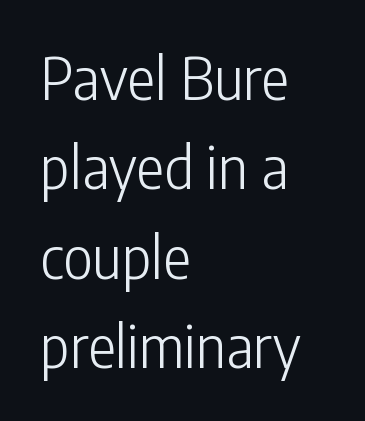
This rendering leaves character spacing at its baseline value. Weight: regular or lighter. If you measured baseline to baseline, you'd find a middling distance. The characters display no serif detailing; their extremities are plain. Underline: absent.
